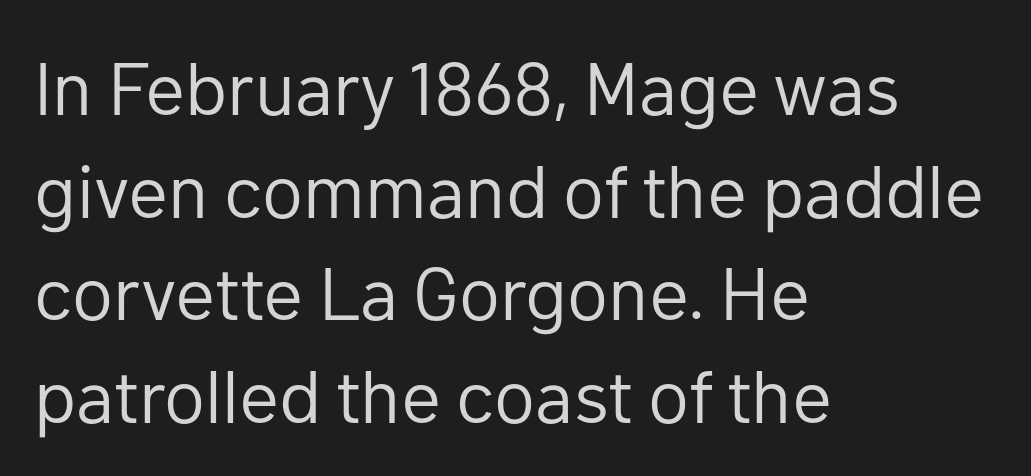
Words appear dense and cohesive because spacing is normal. Varying glyph widths throughout — classic text-font behaviour. These lines were composed using upright roman letters. Type style note: lacks serifs. Leading: standard. The zone under the glyphs is completely vacant.
